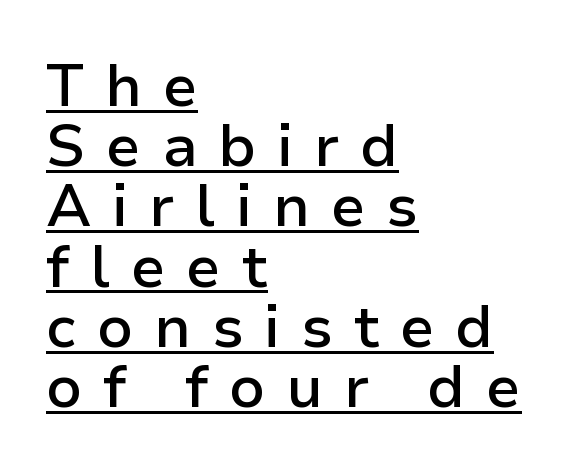
Q: Is the text bold? A: Semi-bold.
Q: Is the text italic (slanted)? A: No, it is upright.
Q: Is the typeface a serif or a sans-serif typeface? A: Sans-serif.
Q: Is the text underlined? A: Yes.
Q: How is the paragraph aligned? A: Left-aligned.
Q: Is the spacing between letters normal or unusually wide? A: Unusually wide.
Q: Is the spacing between lines tight, normal or loose? A: Tight.
Q: Width (condensed, normal, or wide)? A: Normal.
Q: Stroke contrast? A: Low.
Q: x-height? A: Medium.
Q: Monospaced? A: No.
